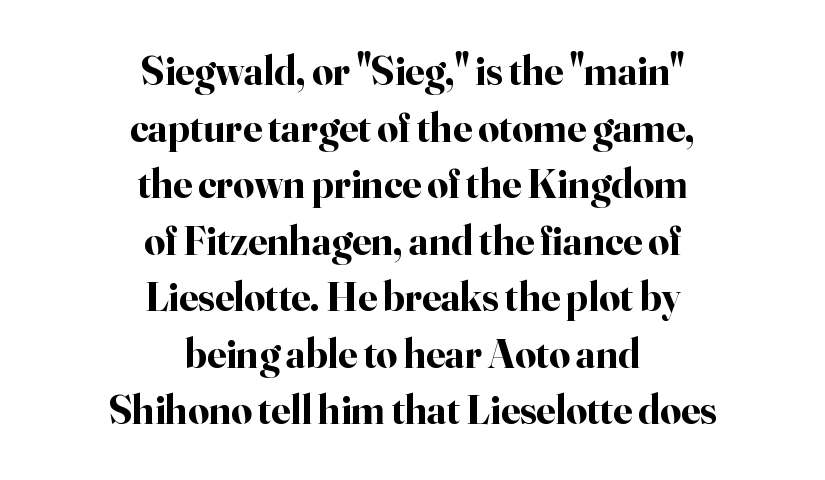
Letters rest on an invisible, unmarked baseline. Horizontally, the lines are justified to the midpoint only. The line-height multiplier appears to be the usual default. The lettering holds an erect, upright posture throughout.
